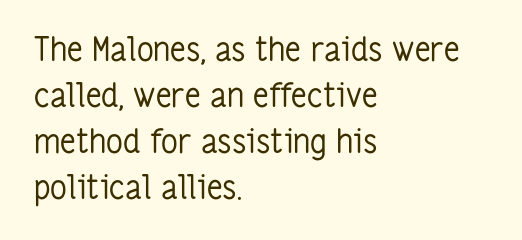
The image shows 33 px regular-weight, condensed sans-serif type, upright; set left-aligned, normal line spacing (1.39x), normal letter spacing, not underlined; low stroke contrast and a medium x-height.
